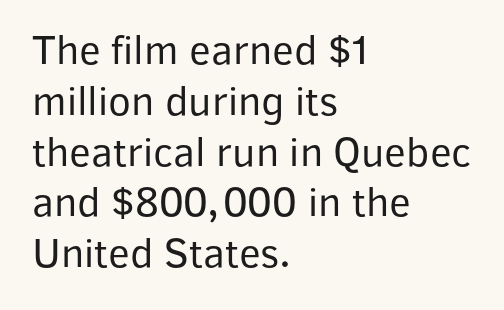
Letters rest on an invisible, unmarked baseline. On a weight scale, this lands at 450 or below. Here the designer chose a conventional face with non-uniform glyph widths. A classic flush-left, rag-right setting is used for this passage. Type style note: lacks serifs.
